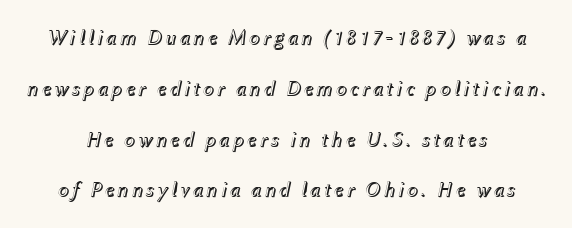
Q: Is the text italic (slanted)? A: Yes, it leans right by about 12 degrees.
Q: Is the text underlined? A: No.
Q: How is the paragraph aligned? A: Centered.
Q: Is the spacing between lines tight, normal or loose? A: Loose.
